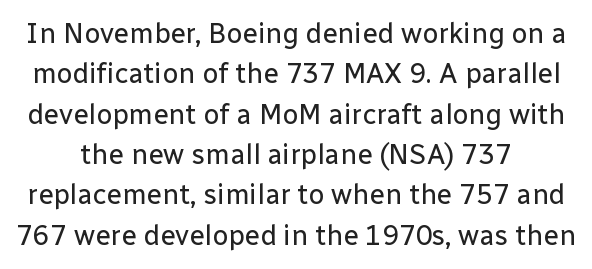
Q: Is the text bold? A: No.
Q: Is the text italic (slanted)? A: No, it is upright.
Q: Is the typeface a serif or a sans-serif typeface? A: Sans-serif.
Q: Is the text underlined? A: No.
Q: Is the spacing between letters normal or unusually wide? A: Normal.
Q: Is the spacing between lines tight, normal or loose? A: Normal.
Q: Width (condensed, normal, or wide)? A: Normal.
Q: Stroke contrast? A: Low.
Q: x-height? A: Medium.
Q: Monospaced? A: No.
